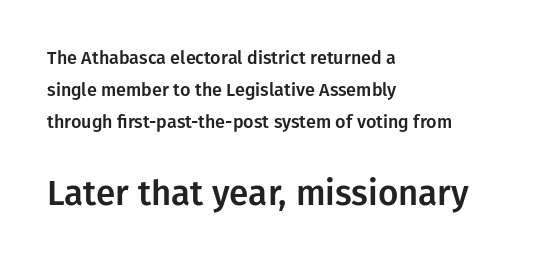
The rag falls on the right side of this text block. Vertical strokes here are truly vertical. Any mark beneath the type? The region is blank. These lines are rendered in a variable-pitch font. This sample uses a sans-serif face.
